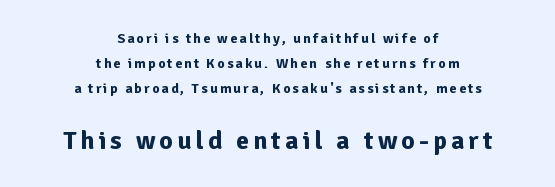
{"italic": "no", "bold": "yes", "underline": "no", "align": "center", "line_spacing_ratio": 1.77, "larger_block": "second", "size_ratio": 1.86, "glyph_px": 26}
